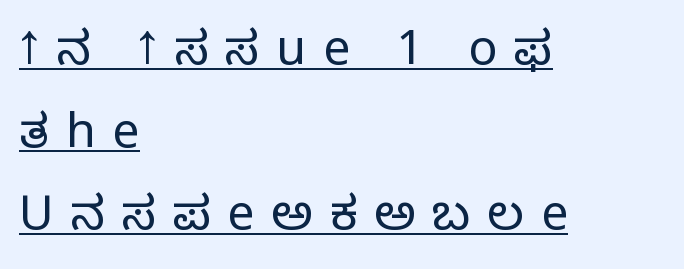
{"serif": "no", "italic": "no", "bold": "no", "weight": "light", "width": "normal", "stroke_contrast": "low", "x_height": "medium", "monospaced": "no", "underline": "yes", "align": "left", "line_spacing_ratio": 1.72, "letter_spacing": "wide", "letter_spacing_em": 0.35, "glyph_px": 48}
